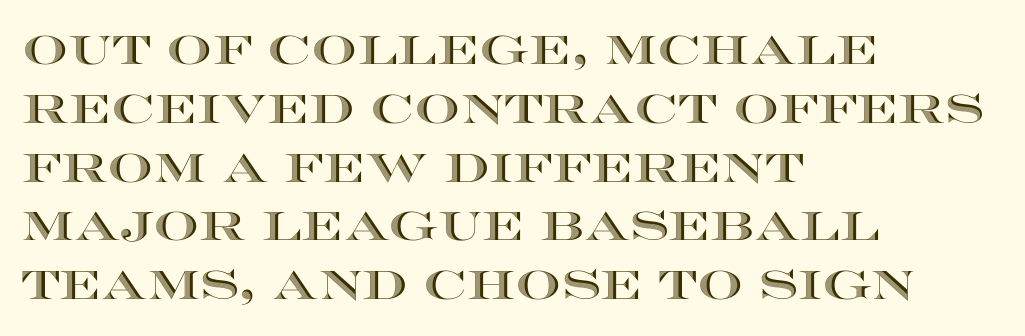
Posture: vertical. Line spacing here is normal. Bare-footed words on every line. Default kerning and tracking; the words read as compact shapes. Each line starts at the same left margin while the right side varies.
